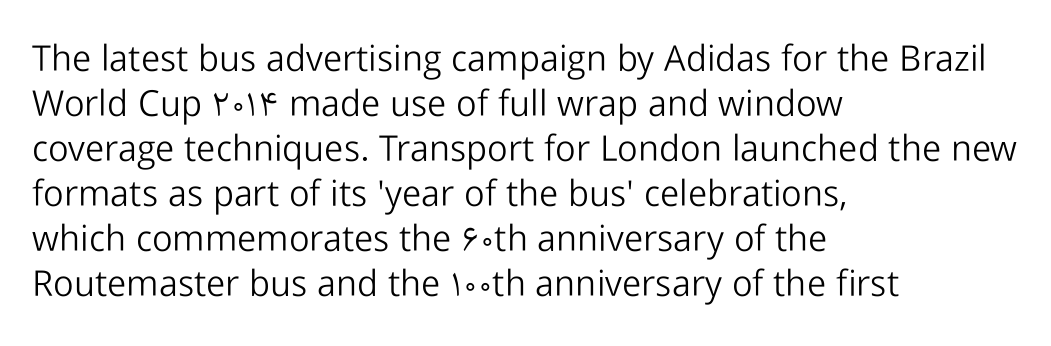
Is the letter spacing exaggerated? No — it looks like the ordinary default. All the whitespace from short lines collects on the right. Upright lettering throughout. The zone under the glyphs is completely vacant.
